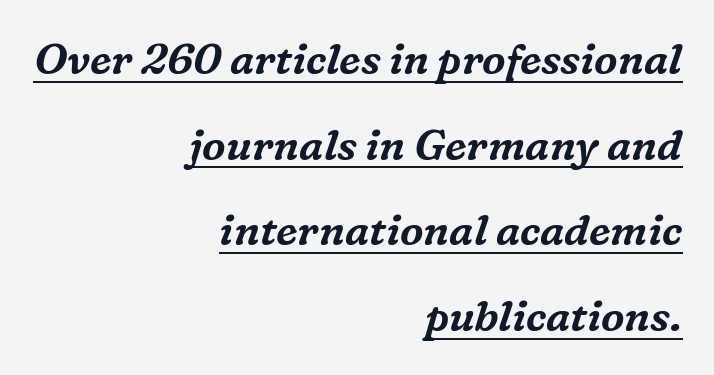
Students, observe the line beneath the letters — that is underlining. Here the glyphs are tracked normally, forming tight word shapes. This sample has the flowing, uneven cadence of proportional lettering. The designer dialed line spacing up above the default. The glyphs in this specimen are seriffed. The setting favours the right margin, as signatures and pull-quotes sometimes do.
